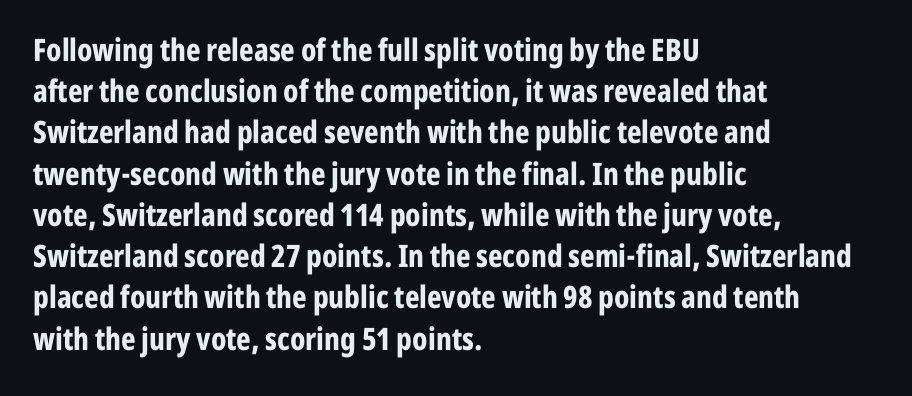
The image shows 31 px bold, condensed sans-serif type, upright; set left-aligned, normal line spacing (1.33x), normal letter spacing, not underlined; low stroke contrast and a medium x-height.
